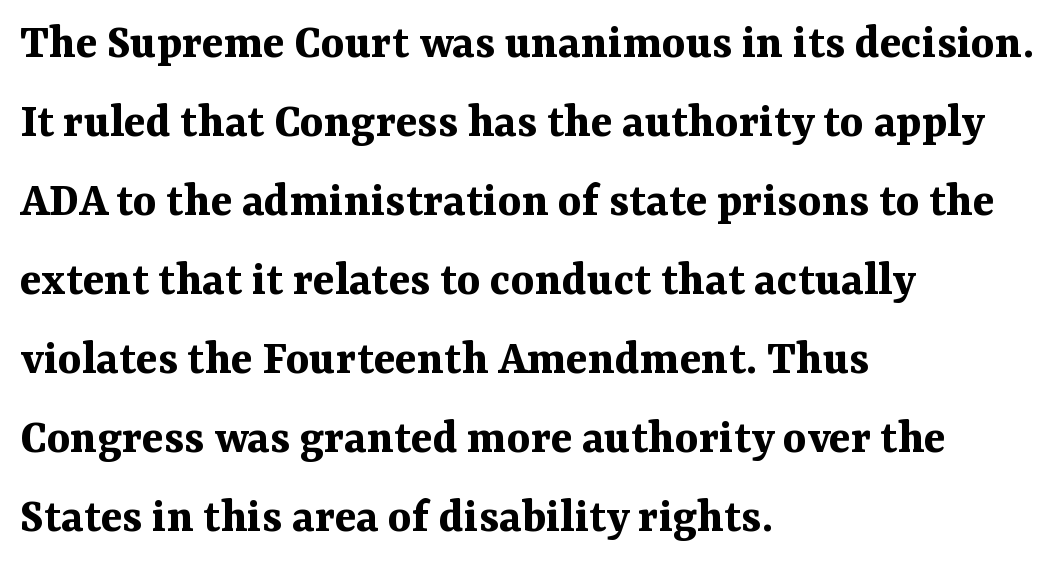
Q: Is the text bold? A: Yes.
Q: Is the text italic (slanted)? A: No, it is upright.
Q: Is the typeface a serif or a sans-serif typeface? A: Serif.
Q: Is the text underlined? A: No.
Q: How is the paragraph aligned? A: Left-aligned.
Q: Is the spacing between letters normal or unusually wide? A: Normal.
Q: Is the spacing between lines tight, normal or loose? A: Normal.
Q: Width (condensed, normal, or wide)? A: Normal.
Q: Stroke contrast? A: Medium.
Q: x-height? A: Medium.
Q: Monospaced? A: No.
